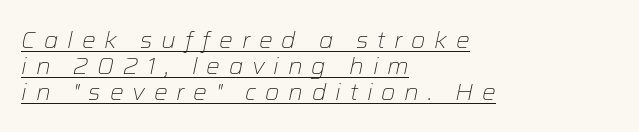
{"italic": "yes", "lean": "right", "slant_degrees": 12, "bold": "no", "underline": "yes", "align": "left", "line_spacing": "tight", "line_spacing_ratio": 1.12, "letter_spacing": "wide", "letter_spacing_em": 0.38, "glyph_px": 23}
